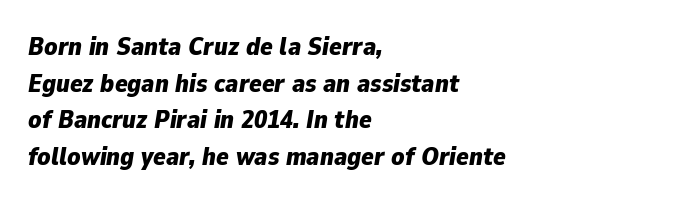
{"italic": "yes", "lean": "right", "slant_degrees": 9, "bold": "yes", "underline": "no", "align": "left", "line_spacing": "normal", "line_spacing_ratio": 1.41, "letter_spacing": "normal", "letter_spacing_em": 0.0, "glyph_px": 26}
